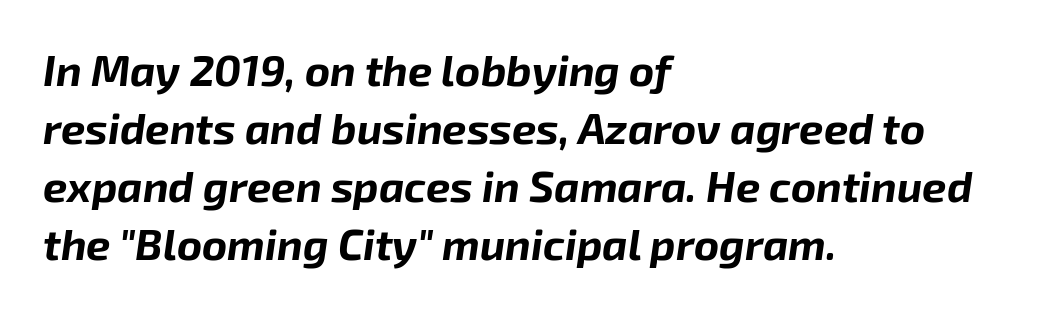
Q: Is the text bold? A: Yes.
Q: Is the text italic (slanted)? A: Yes, it leans right by about 8 degrees.
Q: Is the text underlined? A: No.
Q: How is the paragraph aligned? A: Left-aligned.
Q: Is the spacing between letters normal or unusually wide? A: Normal.
Q: Is the spacing between lines tight, normal or loose? A: Normal.
Q: Width (condensed, normal, or wide)? A: Normal.
Q: Stroke contrast? A: Low.
Q: x-height? A: Medium.
Q: Monospaced? A: No.
